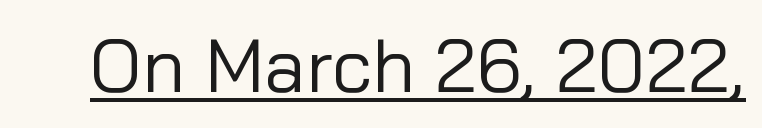
The image shows 75 px regular-weight sans-serif type, upright; set normal letter spacing, underlined; low stroke contrast and a medium x-height.
